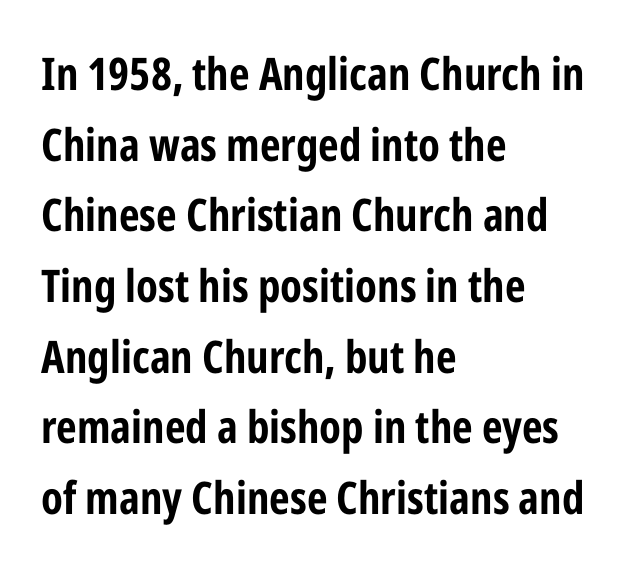
Q: Is the text bold? A: Yes.
Q: Is the text italic (slanted)? A: No, it is upright.
Q: Is the typeface a serif or a sans-serif typeface? A: Sans-serif.
Q: Is the text underlined? A: No.
Q: How is the paragraph aligned? A: Left-aligned.
Q: Is the spacing between letters normal or unusually wide? A: Normal.
Q: Is the spacing between lines tight, normal or loose? A: Normal.
Q: Width (condensed, normal, or wide)? A: Condensed.
Q: Stroke contrast? A: Low.
Q: x-height? A: Medium.
Q: Monospaced? A: No.
